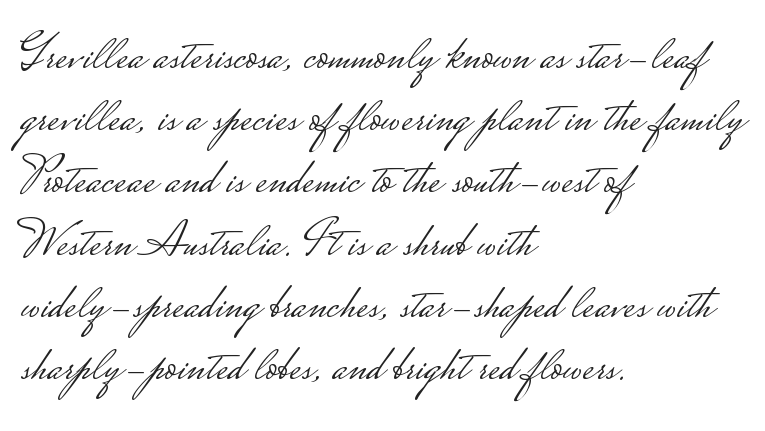
The image shows 51 px light, wide sans-serif type; set left-aligned, line spacing 1.22x, normal letter spacing, not underlined; low stroke contrast.
